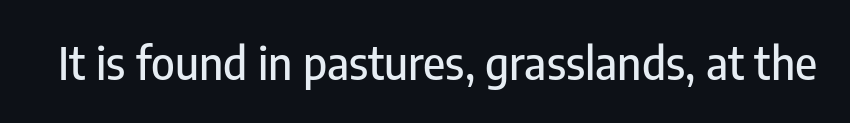
The image shows 45 px condensed sans-serif type, upright; set normal letter spacing, not underlined; low stroke contrast and a medium x-height.
